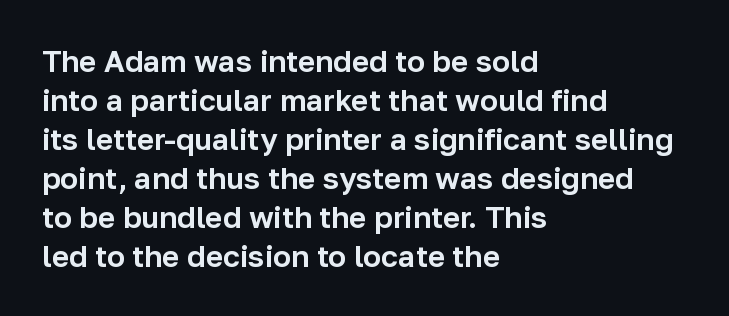
The image shows 30 px sans-serif type, upright; set left-aligned, normal line spacing (1.3x), normal letter spacing, not underlined; low stroke contrast and a medium x-height.
